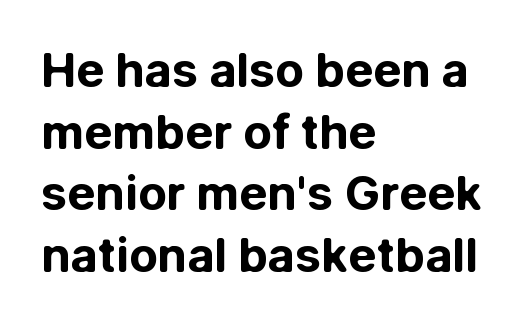
Note the varied advance widths — an 'i' is clearly narrower than an 'm'. Words appear dense and cohesive because spacing is normal. A sans-serif font was chosen for this passage. Designer's note — italics off, roman on. Does the weight exceed regular? Yes, all the way to bold.
